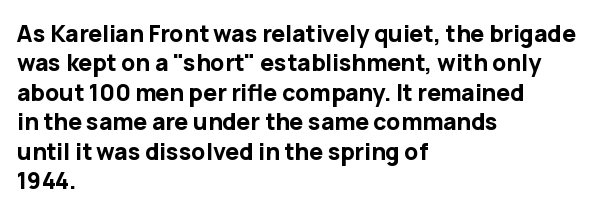
In terms of posture, this sample is upright. Whoever set this chose a conventional vertical rhythm. The space directly below the letters is spotless. A typesetter would call this zero additional tracking.
